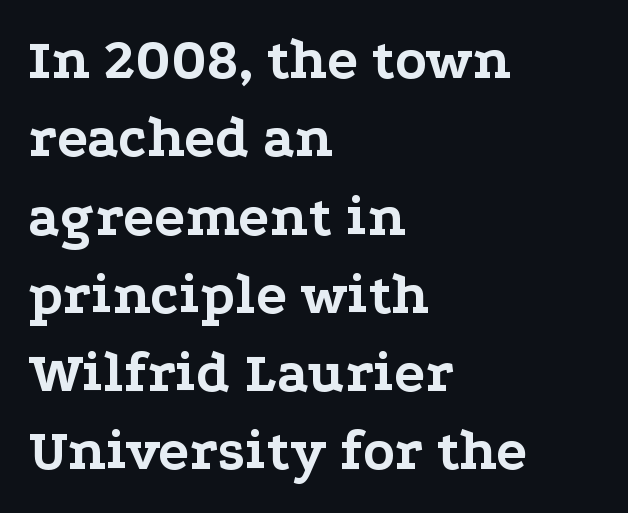
Unlike a clean sans, this face finishes its strokes with serifs. The lines in this sample share a left origin and differ only in where they stop. In terms of letterspacing, this is plain default setting. These lines carry a lot of weight — the face is fully bold. Each letter keeps its own natural width here, so spacing adapts to shape. Interline gaps are of average width in this sample.
